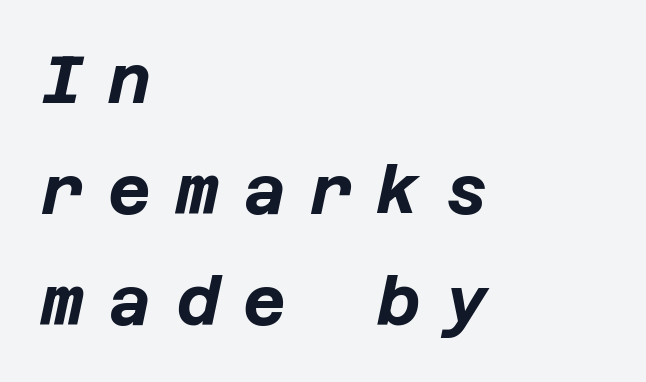
Q: Is the text bold? A: Yes.
Q: Is the text italic (slanted)? A: Yes, it leans right by about 12 degrees.
Q: Is the text underlined? A: No.
Q: How is the paragraph aligned? A: Left-aligned.
Q: Is the spacing between letters normal or unusually wide? A: Unusually wide.
Q: Is the spacing between lines tight, normal or loose? A: Normal.
Q: Width (condensed, normal, or wide)? A: Normal.
Q: Stroke contrast? A: Low.
Q: x-height? A: Large.
